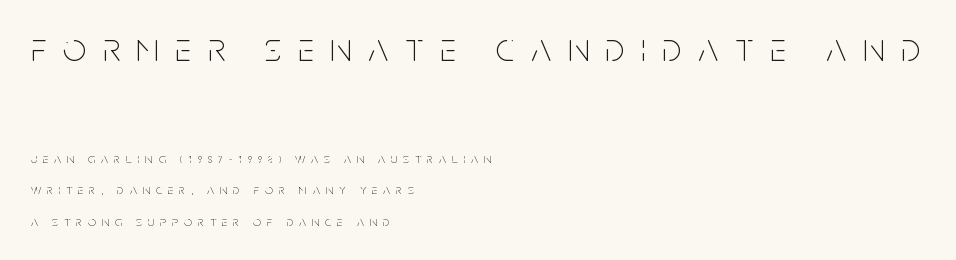
{"serif": "no", "italic": "no", "bold": "no", "weight": "thin", "width": "condensed", "stroke_contrast": "low", "x_height": "large", "monospaced": "no", "underline": "no", "align": "left", "line_spacing": "loose", "line_spacing_ratio": 2.23, "letter_spacing": "wide", "letter_spacing_em": 0.42, "larger_block": "first", "size_ratio": 2.86, "glyph_px": 40}
